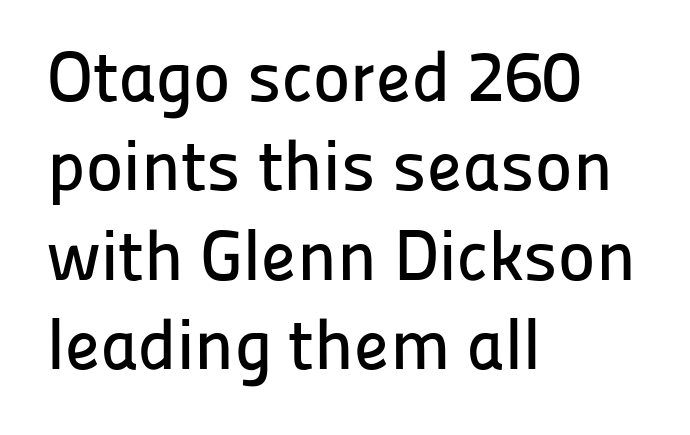
{"serif": "no", "italic": "no", "width": "normal", "stroke_contrast": "low", "x_height": "medium", "monospaced": "no", "underline": "no", "align": "left", "line_spacing": "normal", "line_spacing_ratio": 1.26, "letter_spacing": "normal", "letter_spacing_em": 0.0, "glyph_px": 71}
